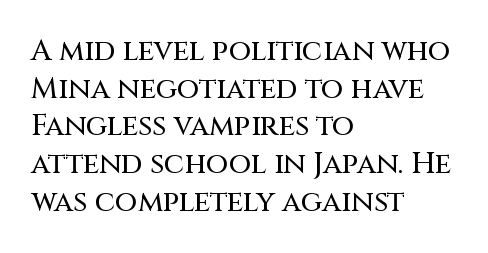
Q: Is the text italic (slanted)? A: No, it is upright.
Q: Is the typeface a serif or a sans-serif typeface? A: Sans-serif.
Q: Is the text underlined? A: No.
Q: How is the paragraph aligned? A: Left-aligned.
Q: Is the spacing between letters normal or unusually wide? A: Normal.
Q: Is the spacing between lines tight, normal or loose? A: Normal.
Q: Width (condensed, normal, or wide)? A: Normal.
Q: Stroke contrast? A: Medium.
Q: x-height? A: Large.
Q: Monospaced? A: No.
